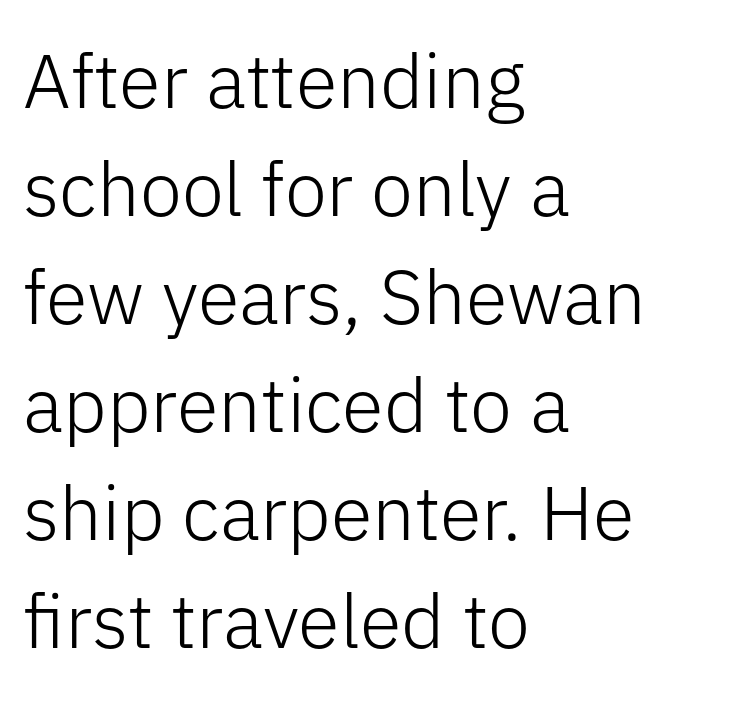
Q: Is the text bold? A: No.
Q: Is the text italic (slanted)? A: No, it is upright.
Q: Is the typeface a serif or a sans-serif typeface? A: Sans-serif.
Q: Is the text underlined? A: No.
Q: How is the paragraph aligned? A: Left-aligned.
Q: Is the spacing between letters normal or unusually wide? A: Normal.
Q: Is the spacing between lines tight, normal or loose? A: Normal.
Q: Width (condensed, normal, or wide)? A: Normal.
Q: Stroke contrast? A: Low.
Q: x-height? A: Medium.
Q: Monospaced? A: No.
